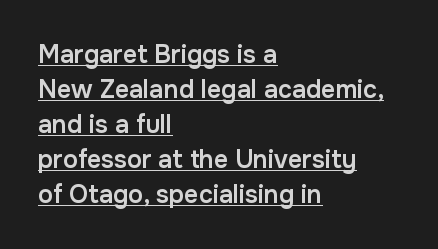
{"italic": "no", "bold": "semi", "underline": "yes", "align": "left", "line_spacing": "normal", "line_spacing_ratio": 1.4, "letter_spacing": "normal", "letter_spacing_em": 0.0, "glyph_px": 25}
